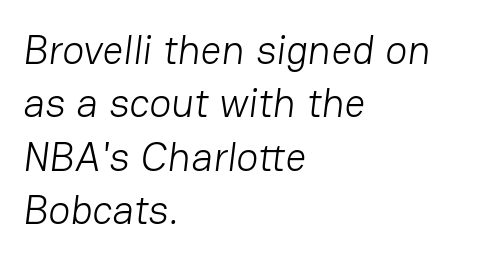
Q: Is the text bold? A: No.
Q: Is the typeface a serif or a sans-serif typeface? A: Sans-serif.
Q: Is the text underlined? A: No.
Q: How is the paragraph aligned? A: Left-aligned.
Q: Is the spacing between letters normal or unusually wide? A: Normal.
Q: Is the spacing between lines tight, normal or loose? A: Normal.
Q: Width (condensed, normal, or wide)? A: Normal.
Q: Stroke contrast? A: Low.
Q: x-height? A: Medium.
Q: Monospaced? A: No.
